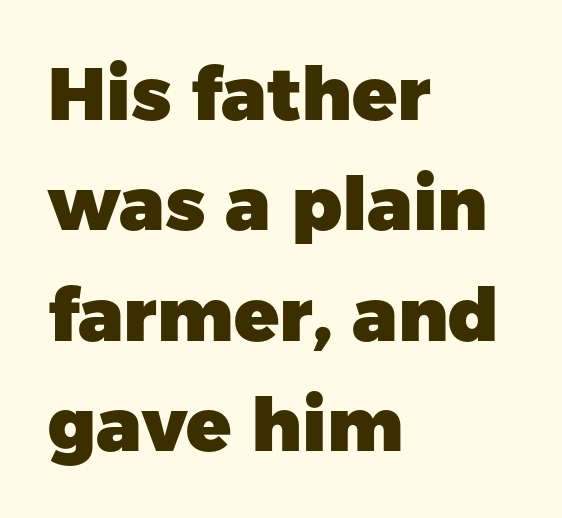
Q: Is the text bold? A: Yes.
Q: Is the text italic (slanted)? A: No, it is upright.
Q: Is the typeface a serif or a sans-serif typeface? A: Sans-serif.
Q: Is the text underlined? A: No.
Q: How is the paragraph aligned? A: Left-aligned.
Q: Is the spacing between letters normal or unusually wide? A: Normal.
Q: Is the spacing between lines tight, normal or loose? A: Normal.
Q: Width (condensed, normal, or wide)? A: Normal.
Q: Stroke contrast? A: Low.
Q: x-height? A: Medium.
Q: Monospaced? A: No.
